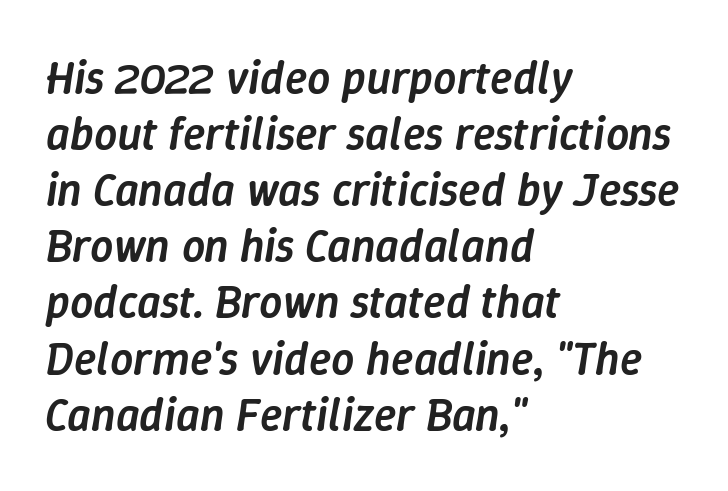
In CSS terms this would be text-align: left. Honestly, the letter spacing is just normal — you wouldn't notice it. Yep, that's italic — everything's leaning. The gap between lines stays unmarked. The passage shown is typed in a proportional face where columns would drift. A fair bit of extra ink — the face is semibold, not bold.
